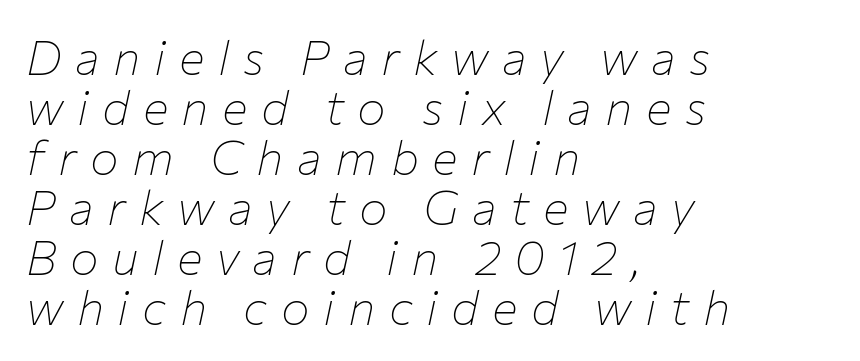
The lines are quadded left. Note the varied advance widths — an 'i' is clearly narrower than an 'm'. Is the stroke heavy? The answer is a plain regular-or-lighter. In terms of leading, this rendering errs on the cramped side.
